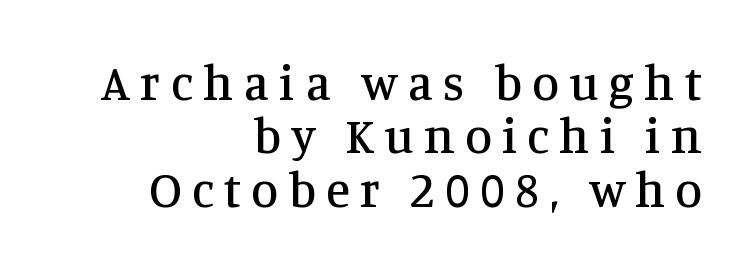
{"serif": "yes", "italic": "no", "width": "normal", "stroke_contrast": "medium", "x_height": "large", "monospaced": "no", "underline": "no", "align": "right", "line_spacing": "tight", "line_spacing_ratio": 1.09, "letter_spacing": "wide", "letter_spacing_em": 0.21, "glyph_px": 49}
